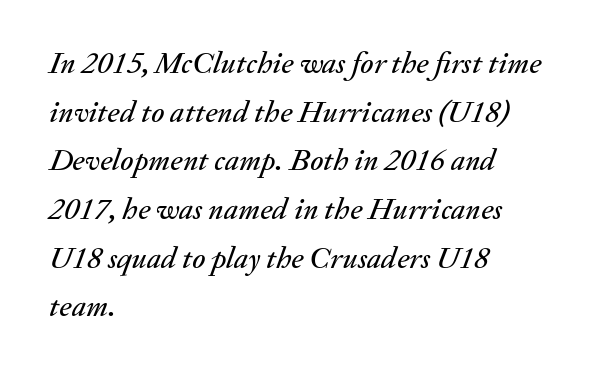
{"italic": "yes", "lean": "right", "slant_degrees": 20, "width": "normal", "stroke_contrast": "medium", "x_height": "small", "monospaced": "no", "underline": "no", "align": "left", "line_spacing": "normal", "line_spacing_ratio": 1.57, "letter_spacing": "normal", "letter_spacing_em": 0.0, "glyph_px": 31}
